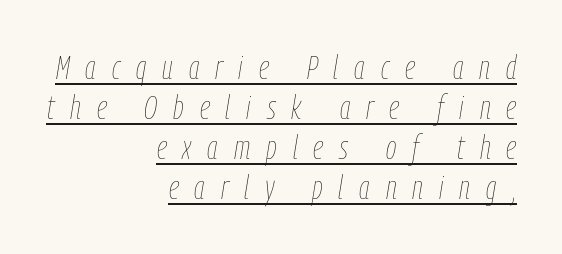
Q: Is the text bold? A: No.
Q: Is the text italic (slanted)? A: Yes, it leans right by about 9 degrees.
Q: Is the text underlined? A: Yes.
Q: How is the paragraph aligned? A: Right-aligned.
Q: Is the spacing between letters normal or unusually wide? A: Unusually wide.
Q: Width (condensed, normal, or wide)? A: Condensed.
Q: Stroke contrast? A: Low.
Q: x-height? A: Medium.
Q: Monospaced? A: No.
